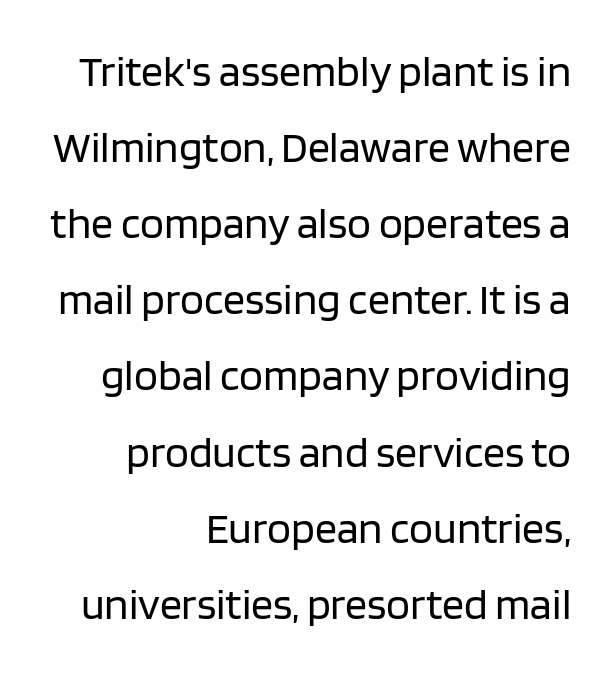
Q: Is the text bold? A: No.
Q: Is the text italic (slanted)? A: No, it is upright.
Q: Is the typeface a serif or a sans-serif typeface? A: Sans-serif.
Q: Is the text underlined? A: No.
Q: How is the paragraph aligned? A: Right-aligned.
Q: Is the spacing between letters normal or unusually wide? A: Normal.
Q: Width (condensed, normal, or wide)? A: Normal.
Q: Stroke contrast? A: Low.
Q: x-height? A: Large.
Q: Monospaced? A: No.
